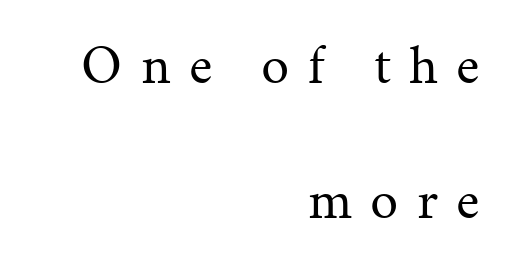
Stroke thickness stays within the range of a standard reading face or lighter. A roman cut, with each character standing at attention. The letters advance in unequal steps, a hallmark of proportional type. Observe the serifs anchoring each vertical stroke in this sample.
